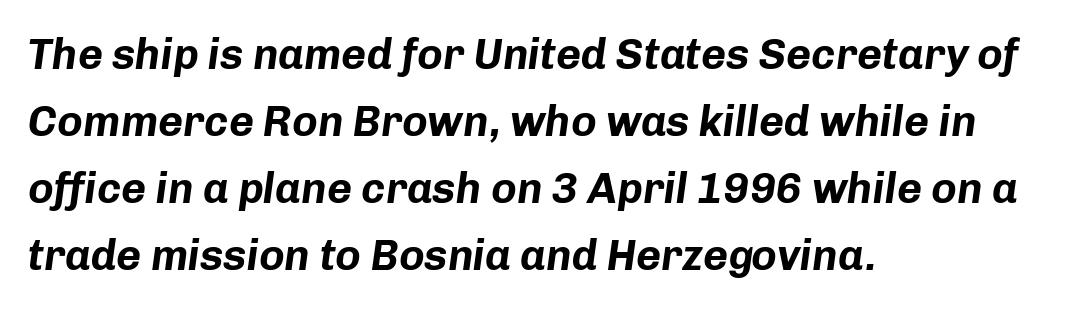
The typesetting leans heavy: a genuine bold. Line starts are locked; line ends wander. No word sits above an underline. Think of a printed novel: that variable character pitch is what you see here. This sample uses an oblique cut, with every glyph tilted off the vertical.
